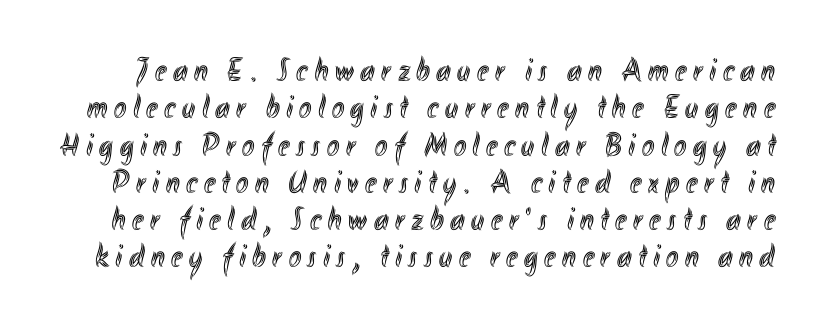
These lines huddle together more closely than default settings would place them. Glyph-to-glyph distance is far greater than everyday printed text. The face used here is proportionally spaced, like ordinary book or web type. Plain, unruled lines of type.
